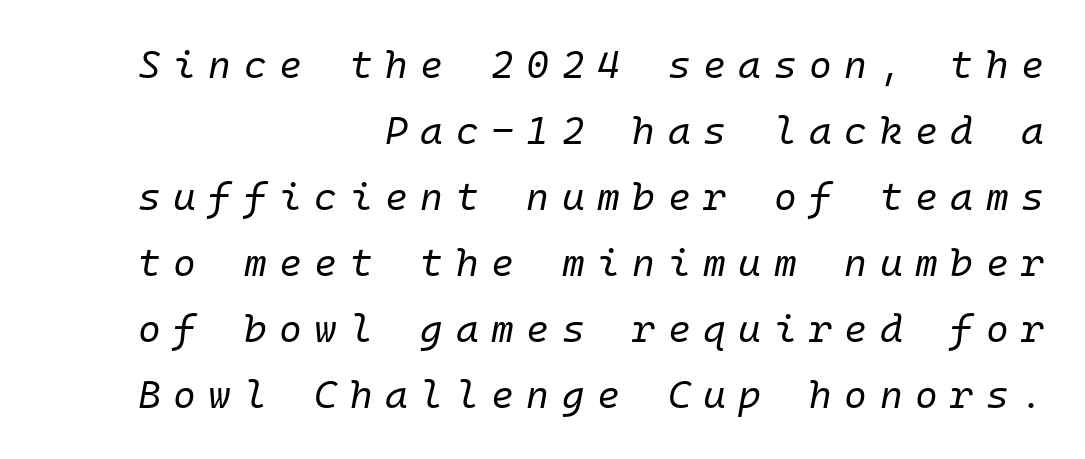
The image shows 39 px regular-weight type, italic (leaning right), monospaced; set right-aligned, normal line spacing (1.69x), unusually wide letter spacing (+0.32 em), not underlined; low stroke contrast and a medium x-height.
